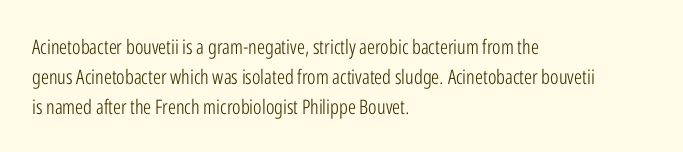
The image shows 20 px text type, upright; set left-aligned, normal line spacing (1.49x), normal letter spacing, not underlined.
